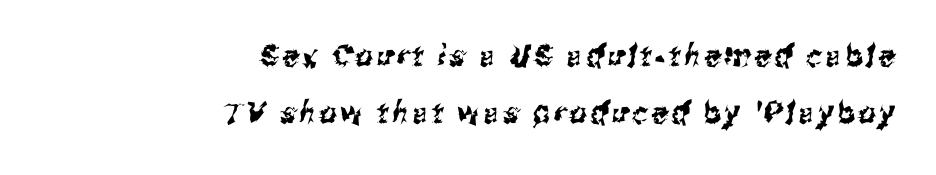
{"serif": "no", "width": "condensed", "stroke_contrast": "medium", "x_height": "medium", "monospaced": "no", "underline": "no", "align": "right", "line_spacing": "loose", "line_spacing_ratio": 1.91, "glyph_px": 30}
